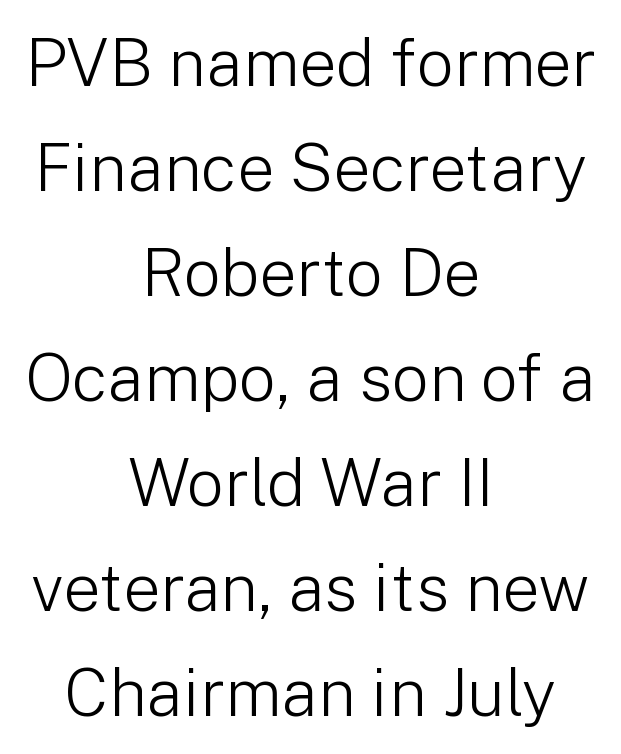
The image shows 66 px light sans-serif type, upright; set centered, normal line spacing (1.59x), normal letter spacing, not underlined; low stroke contrast and a medium x-height.
